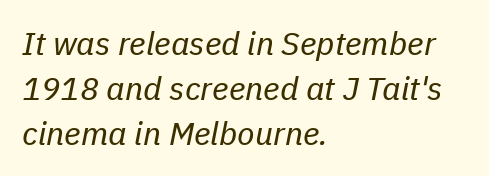
{"italic": "yes", "lean": "right", "slant_degrees": 11, "bold": "no", "weight": "regular", "width": "normal", "stroke_contrast": "low", "x_height": "medium", "monospaced": "no", "underline": "no", "align": "left", "line_spacing": "normal", "line_spacing_ratio": 1.4, "letter_spacing": "normal", "letter_spacing_em": 0.0, "glyph_px": 32}
